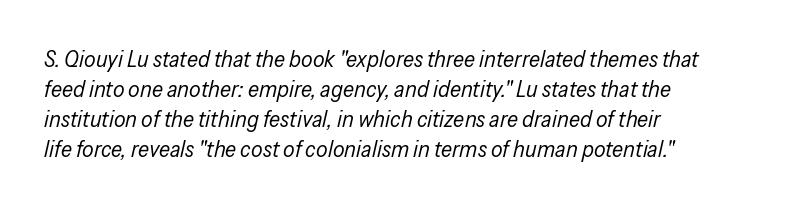
The image shows 23 px text type, italic (leaning right); set left-aligned, normal line spacing (1.31x), normal letter spacing, not underlined.
